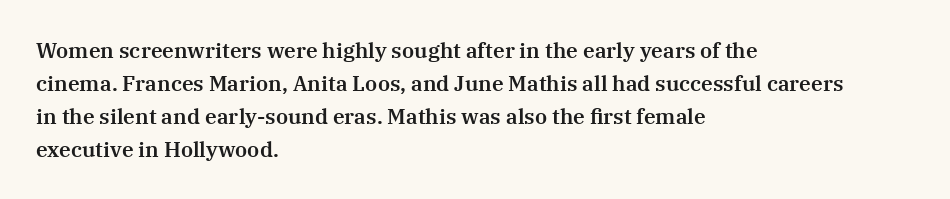
The image shows 21 px text type, upright; set left-aligned, normal line spacing (1.57x), normal letter spacing, not underlined.
